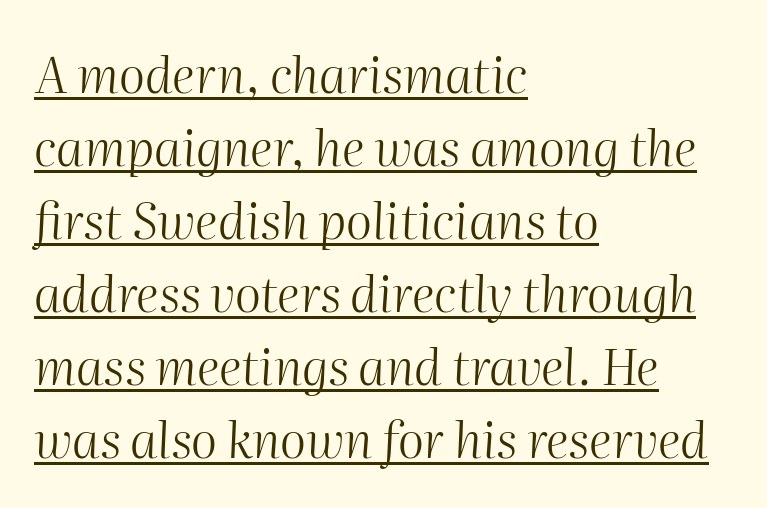
The leading is moderate, giving the passage an even texture. Italic? Definitely — the glyphs are oblique. Notice how the passage keeps a crisp vertical edge on the left only. Honestly, the letter spacing is just normal — you wouldn't notice it. The rendering uses natural spacing where letterforms have individual widths. Honestly, the underline is the first thing you notice here.
